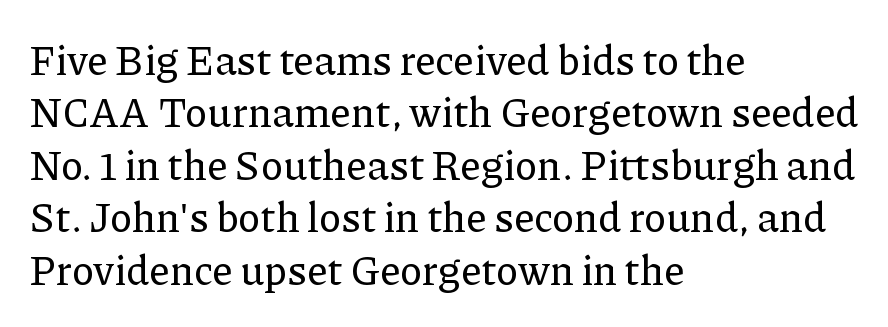
One glance says typical: line gaps are just what's usual. This rendering uses left alignment, leaving the right contour irregular. The face used here is proportionally spaced, like ordinary book or web type. A clean baseline with only descenders dipping below it. The horizontal fit of the characters is conventional and even.
